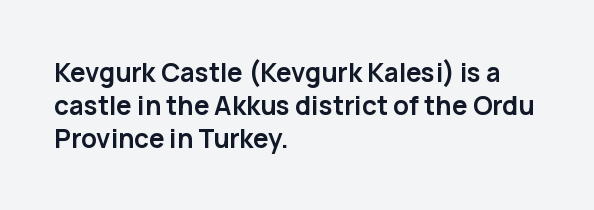
{"italic": "no", "bold": "yes", "underline": "no", "align": "left", "line_spacing": "normal", "line_spacing_ratio": 1.26, "letter_spacing": "normal", "letter_spacing_em": 0.0, "glyph_px": 26}
